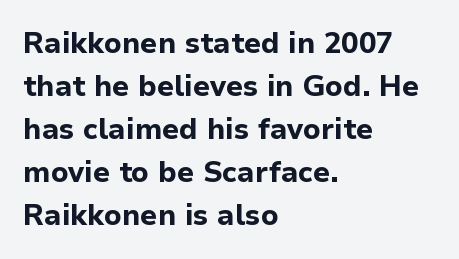
A sans-serif font was chosen for this passage. The tracking reads as untouched default to a designer's eye. A normal amount of white space separates one row of letters from the next. Heavy, bold letterforms. A typesetter would call this proportional, since set widths differ per character. Does the lettering tilt? It doesn't — this is upright.
